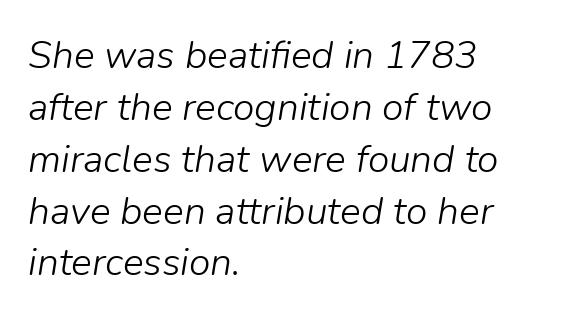
{"italic": "yes", "lean": "right", "slant_degrees": 9, "bold": "no", "weight": "light", "width": "normal", "stroke_contrast": "low", "x_height": "medium", "monospaced": "no", "underline": "no", "align": "left", "line_spacing": "normal", "line_spacing_ratio": 1.33, "letter_spacing": "normal", "letter_spacing_em": 0.0, "glyph_px": 39}
